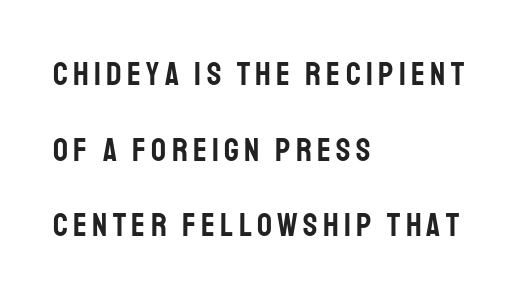
Q: Is the text italic (slanted)? A: No, it is upright.
Q: Is the typeface a serif or a sans-serif typeface? A: Sans-serif.
Q: Is the text underlined? A: No.
Q: How is the paragraph aligned? A: Left-aligned.
Q: Is the spacing between lines tight, normal or loose? A: Loose.
Q: Width (condensed, normal, or wide)? A: Condensed.
Q: Stroke contrast? A: Low.
Q: x-height? A: Large.
Q: Monospaced? A: No.
